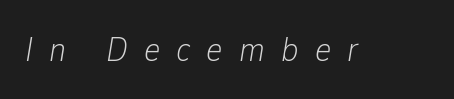
{"italic": "yes", "lean": "right", "slant_degrees": 9, "bold": "no", "weight": "light", "width": "condensed", "stroke_contrast": "low", "x_height": "medium", "monospaced": "no", "underline": "no", "letter_spacing": "wide", "letter_spacing_em": 0.46, "glyph_px": 35}
